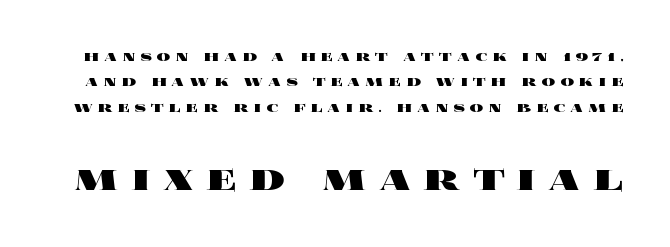
Anything drawn beneath the words? Only blank space. Do the characters align in a grid? No, the font is proportional. Vertically, the passage feels balanced, rows spaced as you'd expect. The font's upright variant was chosen for this text. The characters look thick and weighty, a clear bold. The more generous point size was reserved for the lower chunk.
